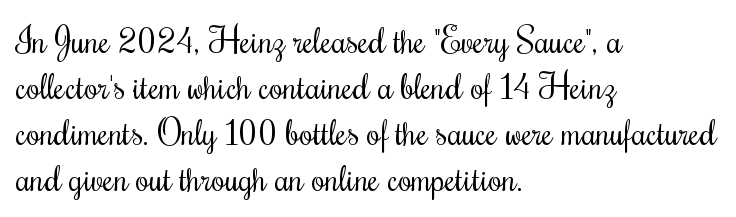
Q: Is the text bold? A: No.
Q: Is the text italic (slanted)? A: Yes.
Q: Is the text underlined? A: No.
Q: How is the paragraph aligned? A: Left-aligned.
Q: Is the spacing between letters normal or unusually wide? A: Normal.
Q: Is the spacing between lines tight, normal or loose? A: Normal.
Q: Width (condensed, normal, or wide)? A: Condensed.
Q: Stroke contrast? A: Medium.
Q: x-height? A: Small.
Q: Monospaced? A: No.
